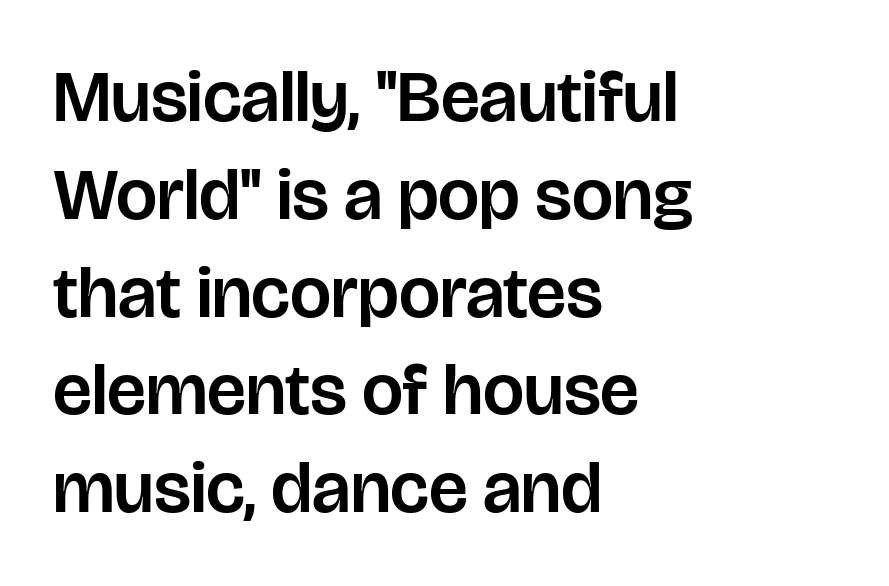
A sans-serif font was chosen for this passage. Looks like regular typesetting: each glyph gets only the width it needs. The axis of the letterforms is exactly vertical. Is the letter spacing exaggerated? No — it looks like the ordinary default. This block has exactly the height ordinary leading produces. Horizontally, the lines are justified to the leading edge only.
